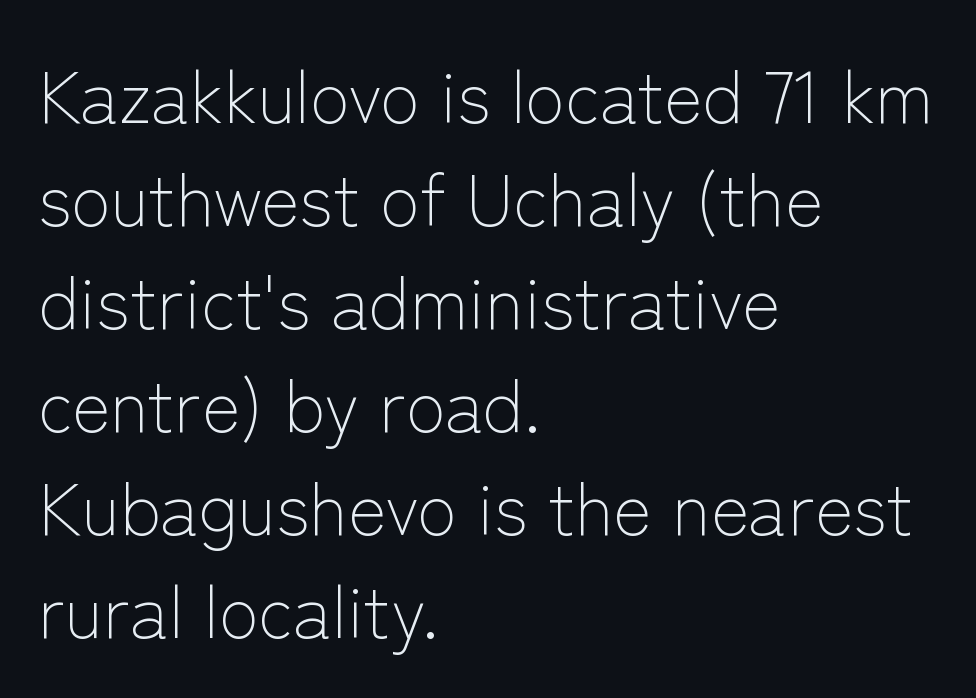
Each letter keeps its own natural width here, so spacing adapts to shape. The type sits square on the baseline with zero lean. Regarding leading, the lines here are spaced in the standard way. The space beneath each line is pristine and unruled. Is this a sans? Yes — the strokes have no serifs.
